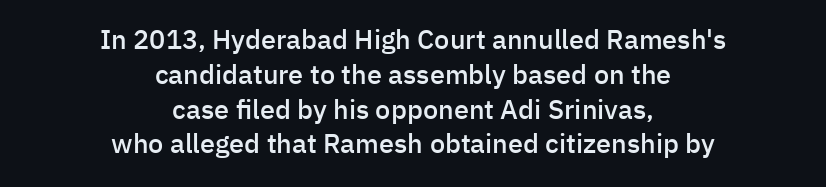
Q: Is the text bold? A: Semi-bold.
Q: Is the text italic (slanted)? A: No, it is upright.
Q: Is the text underlined? A: No.
Q: How is the paragraph aligned? A: Centered.
Q: Is the spacing between letters normal or unusually wide? A: Normal.
Q: Is the spacing between lines tight, normal or loose? A: Normal.
